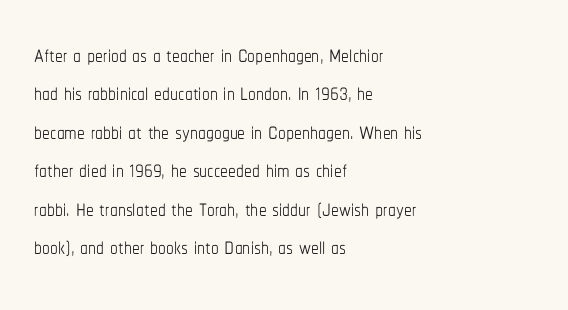
If you drew a ruler down the left edge, every line would touch it. These lines keep a tight, regular rhythm from letter to letter. Only glyphs here, with clear space below each row. Is the type heavy? It reads as light-to-regular instead. The letters stand upright; this is a roman face. A typesetter would call this proportional, since set widths differ per character.
